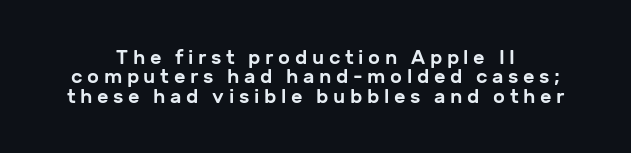
Tracking value appears strongly positive — letters spread wide. Upright lettering throughout. Vertical spacing — tight. Honestly, there is no underline to notice here at all. These lines are centered, leaving both edges ragged.
